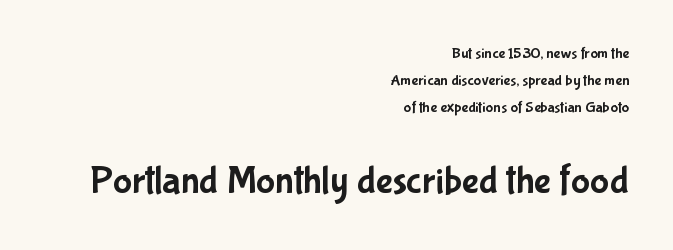
The following chunk of copy outweighs the initial chunk in type size. The text block is weighted toward the right margin, trailing off unevenly leftward. Ascenders rise straight up at ninety degrees. Here the designer chose a conventional face with non-uniform glyph widths. No extra tracking has been applied to these lines. The words here are not underlined.
